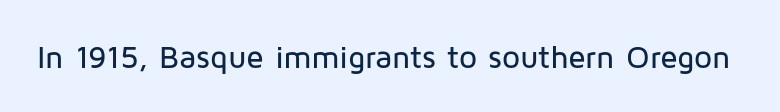
Rendered with straight, roman letterforms. You could not count columns in this text — the font is proportionally spaced. Rule under the text: the space is simply empty. The letters carry no serifs — their stems end cleanly without finishing strokes. This sample uses plain, unmodified letter spacing.
